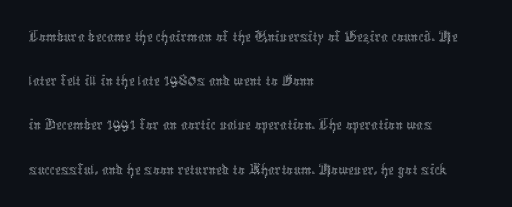
The lettering stays uniformly vertical, giving the passage a roman look. Every row of glyphs begins at an identical x-position on the left. Decoration check: the copy has no underline. Whoever set this chose a conventional vertical rhythm. The letterforms sit at book weight or below.
